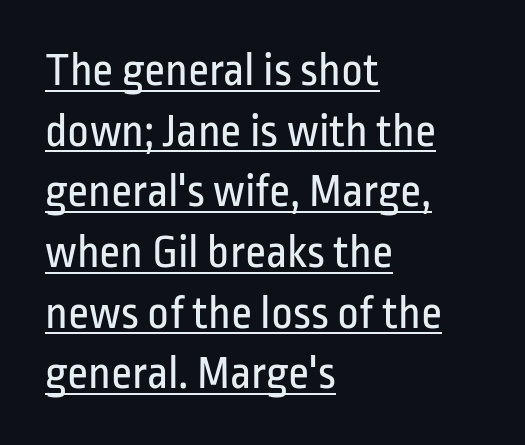
Q: Is the text bold? A: No.
Q: Is the text italic (slanted)? A: No, it is upright.
Q: Is the typeface a serif or a sans-serif typeface? A: Sans-serif.
Q: Is the text underlined? A: Yes.
Q: How is the paragraph aligned? A: Left-aligned.
Q: Is the spacing between letters normal or unusually wide? A: Normal.
Q: Is the spacing between lines tight, normal or loose? A: Normal.
Q: Width (condensed, normal, or wide)? A: Condensed.
Q: Stroke contrast? A: Low.
Q: x-height? A: Medium.
Q: Monospaced? A: No.
